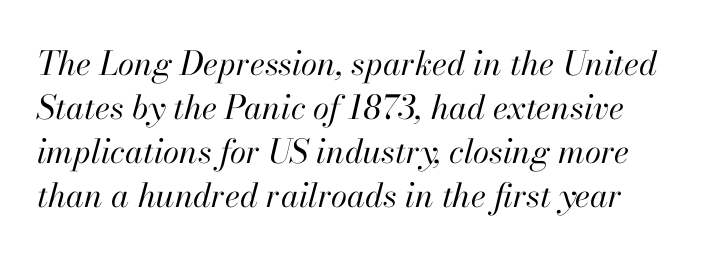
Q: Is the text bold? A: No.
Q: Is the text italic (slanted)? A: Yes, it leans right by about 13 degrees.
Q: Is the text underlined? A: No.
Q: Is the spacing between letters normal or unusually wide? A: Normal.
Q: Is the spacing between lines tight, normal or loose? A: Normal.
Q: Width (condensed, normal, or wide)? A: Normal.
Q: Stroke contrast? A: High.
Q: x-height? A: Small.
Q: Monospaced? A: No.
